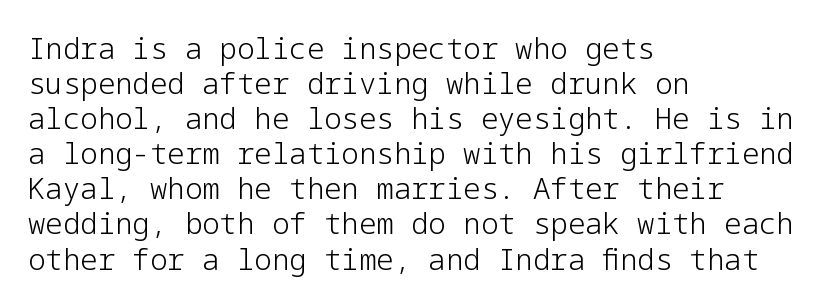
The strip under each line holds only bare page. Does the type have serifs? No, each stem ends abruptly. Tracking here is standard; glyphs follow each other at the usual distance. The lines in this sample share a left origin and differ only in where they stop. This is not heavy type; no bold has been used.
